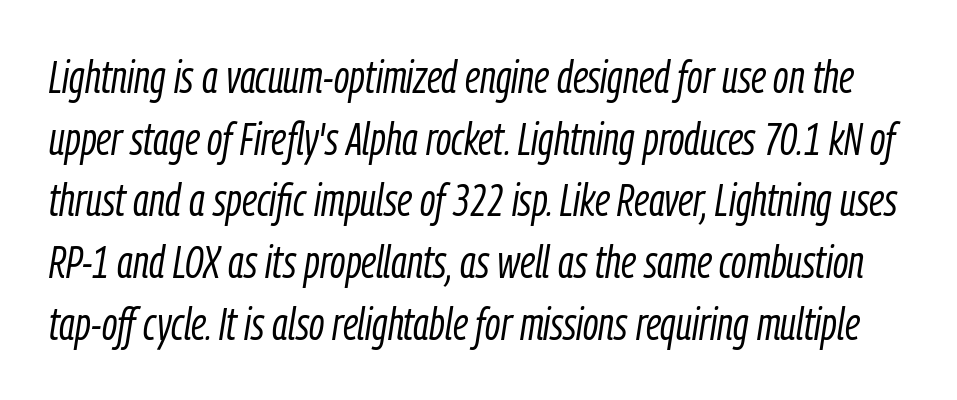
{"italic": "yes", "lean": "right", "slant_degrees": 9, "bold": "no", "weight": "light", "width": "condensed", "stroke_contrast": "low", "x_height": "medium", "monospaced": "no", "underline": "no", "line_spacing": "normal", "line_spacing_ratio": 1.37, "letter_spacing": "normal", "letter_spacing_em": 0.0, "glyph_px": 45}
